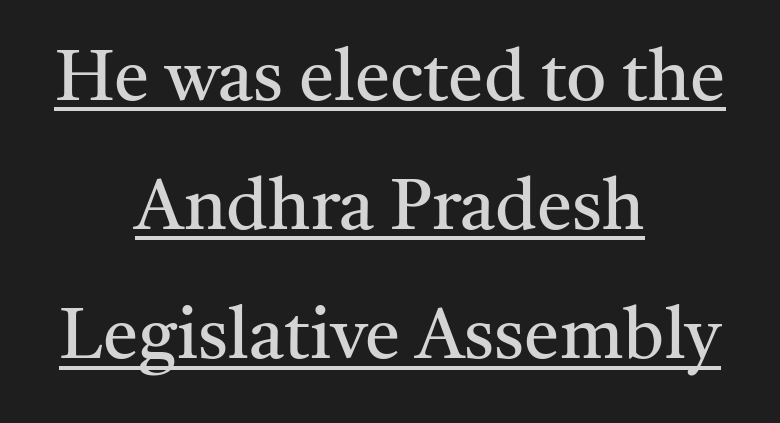
The image shows 71 px regular-weight serif type, upright; set centered, line spacing 1.82x, normal letter spacing, underlined; medium stroke contrast and a medium x-height.
